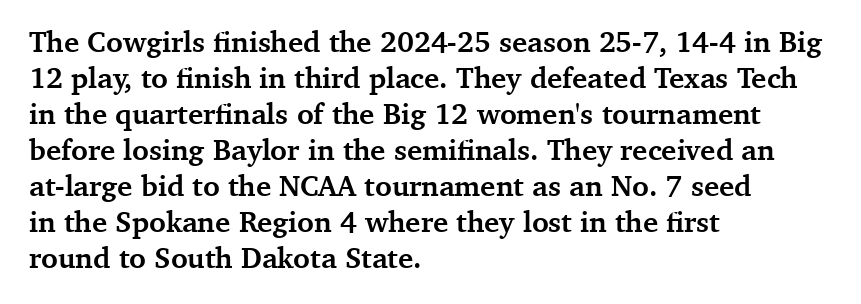
Q: Is the text bold? A: Yes.
Q: Is the text italic (slanted)? A: No, it is upright.
Q: Is the typeface a serif or a sans-serif typeface? A: Serif.
Q: Is the text underlined? A: No.
Q: How is the paragraph aligned? A: Left-aligned.
Q: Is the spacing between letters normal or unusually wide? A: Normal.
Q: Width (condensed, normal, or wide)? A: Normal.
Q: Stroke contrast? A: Medium.
Q: x-height? A: Medium.
Q: Monospaced? A: No.
